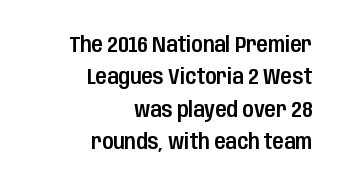
Q: Is the text italic (slanted)? A: No, it is upright.
Q: Is the text underlined? A: No.
Q: How is the paragraph aligned? A: Right-aligned.
Q: Is the spacing between letters normal or unusually wide? A: Normal.
Q: Is the spacing between lines tight, normal or loose? A: Normal.
